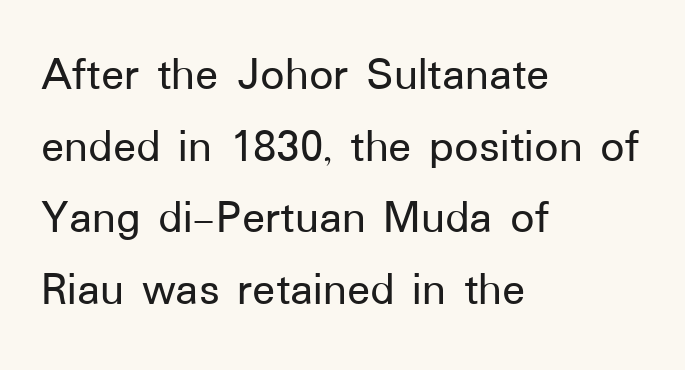
Plain, unruled lines of type. Vertically, the passage feels balanced, rows spaced as you'd expect. Alignment: flush left. Type style note: lacks serifs.
